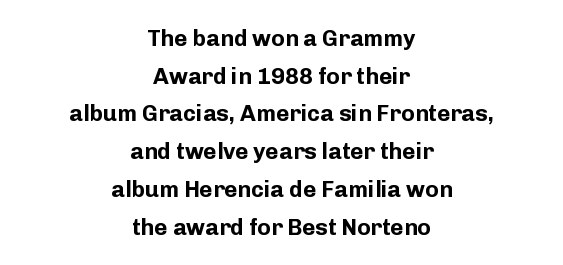
The image shows 23 px bold type, upright; set centered, normal line spacing (1.64x), normal letter spacing, not underlined.
